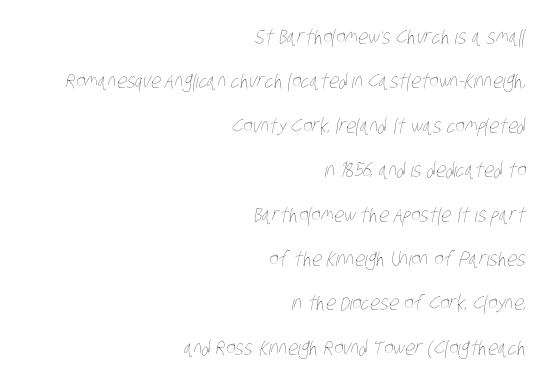
{"bold": "no", "underline": "no", "align": "right", "line_spacing": "loose", "line_spacing_ratio": 2.22, "letter_spacing": "normal", "letter_spacing_em": 0.0, "glyph_px": 20}
